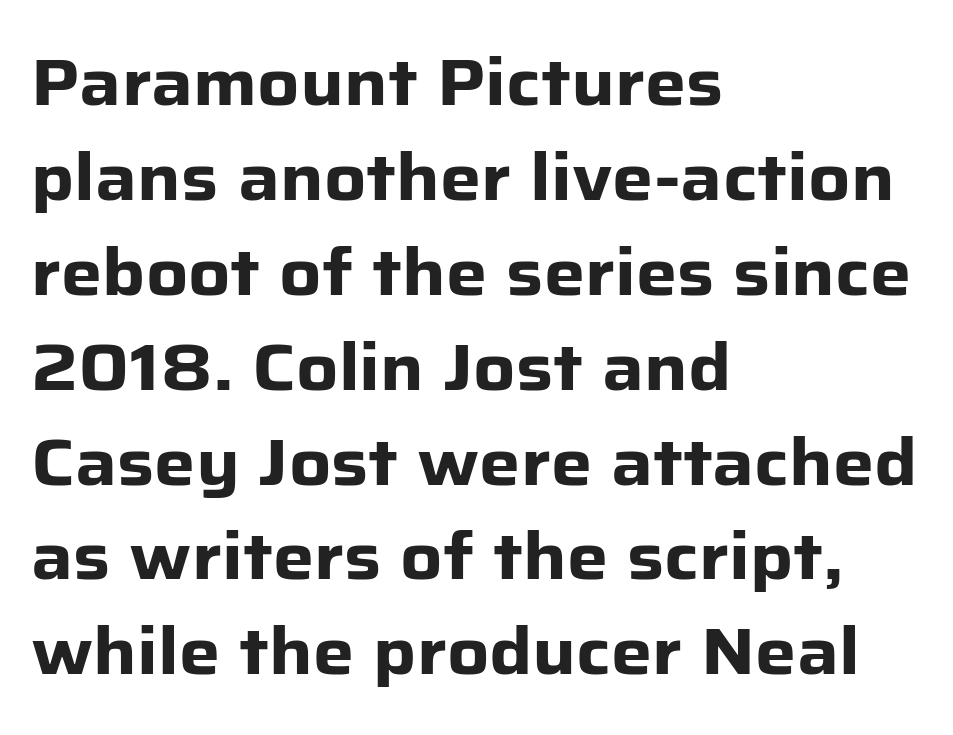
Observe the absence of serifs on each vertical stroke in this sample. Nobody drew a line under any word here. A typesetter would call this leading conventional body-copy spacing. The setting favours the left margin, as ordinary paragraphs usually do. Caption: standard tracking, unaltered.
